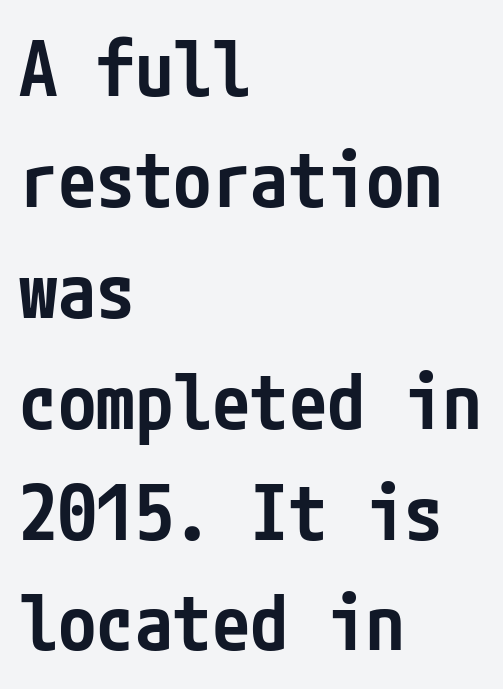
{"serif": "no", "italic": "no", "bold": "semi", "weight": "semibold", "width": "condensed", "stroke_contrast": "low", "x_height": "medium", "underline": "no", "align": "left", "line_spacing": "normal", "line_spacing_ratio": 1.44, "letter_spacing": "normal", "letter_spacing_em": 0.0, "glyph_px": 77}
